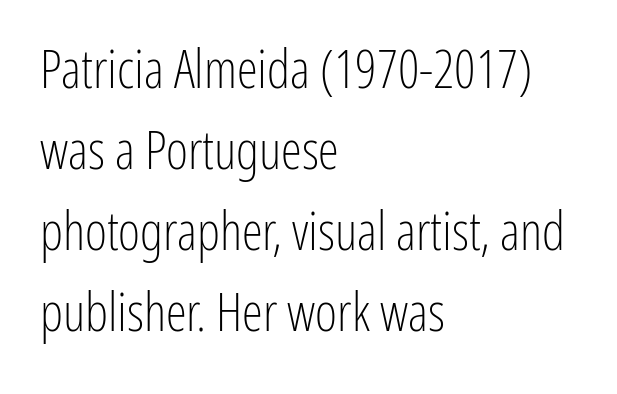
Q: Is the text bold? A: No.
Q: Is the text italic (slanted)? A: No, it is upright.
Q: Is the typeface a serif or a sans-serif typeface? A: Sans-serif.
Q: Is the text underlined? A: No.
Q: How is the paragraph aligned? A: Left-aligned.
Q: Is the spacing between letters normal or unusually wide? A: Normal.
Q: Is the spacing between lines tight, normal or loose? A: Normal.
Q: Width (condensed, normal, or wide)? A: Condensed.
Q: Stroke contrast? A: Low.
Q: x-height? A: Medium.
Q: Monospaced? A: No.
